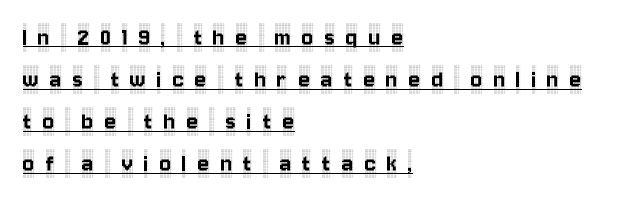
Q: Is the text italic (slanted)? A: No, it is upright.
Q: Is the text underlined? A: Yes.
Q: How is the paragraph aligned? A: Left-aligned.
Q: Is the spacing between letters normal or unusually wide? A: Unusually wide.
Q: Is the spacing between lines tight, normal or loose? A: Normal.
